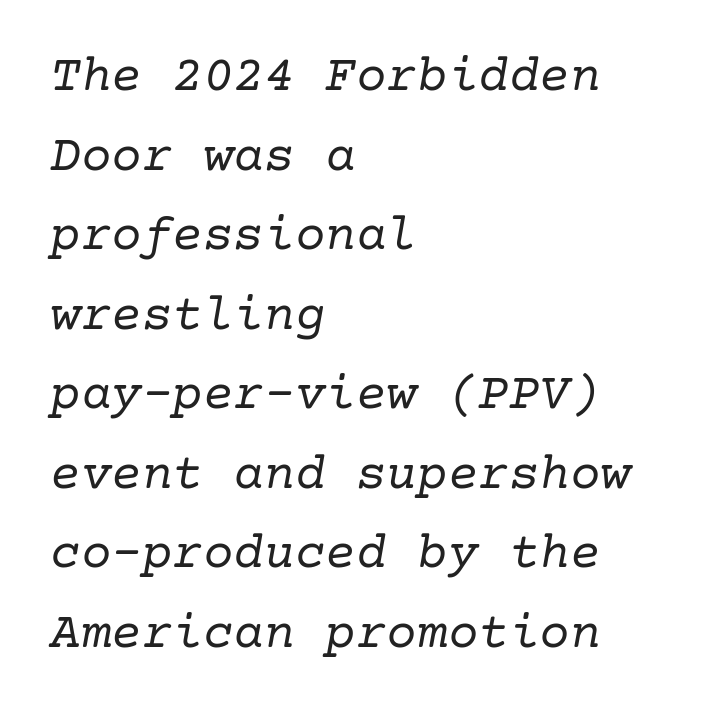
What's the leading like? Ordinary, nothing unusual. The characters display serif detailing at their extremities. Standard letterfit; no display-style spreading of the glyphs. The whole block is typeset with a tilt. No word sits above an underline. Is the type heavy? It reads as light-to-regular instead.
